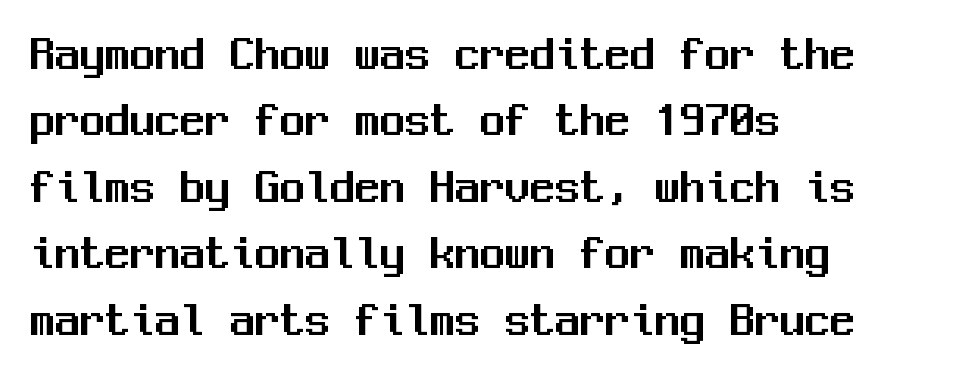
{"serif": "no", "italic": "no", "width": "normal", "stroke_contrast": "medium", "x_height": "medium", "monospaced": "yes", "underline": "no", "align": "left", "line_spacing": "normal", "line_spacing_ratio": 1.33, "letter_spacing": "normal", "letter_spacing_em": 0.0, "glyph_px": 50}
